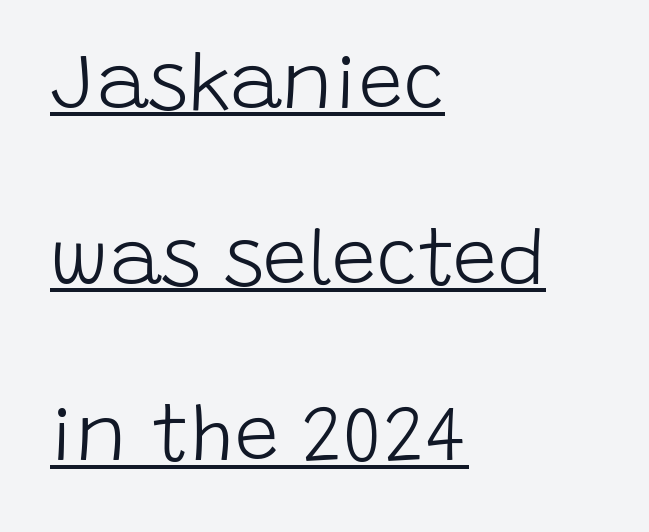
Q: Is the text bold? A: No.
Q: Is the text italic (slanted)? A: No, it is upright.
Q: Is the typeface a serif or a sans-serif typeface? A: Sans-serif.
Q: Is the text underlined? A: Yes.
Q: How is the paragraph aligned? A: Left-aligned.
Q: Is the spacing between letters normal or unusually wide? A: Normal.
Q: Is the spacing between lines tight, normal or loose? A: Loose.
Q: Width (condensed, normal, or wide)? A: Normal.
Q: Stroke contrast? A: Low.
Q: x-height? A: Large.
Q: Monospaced? A: No.
